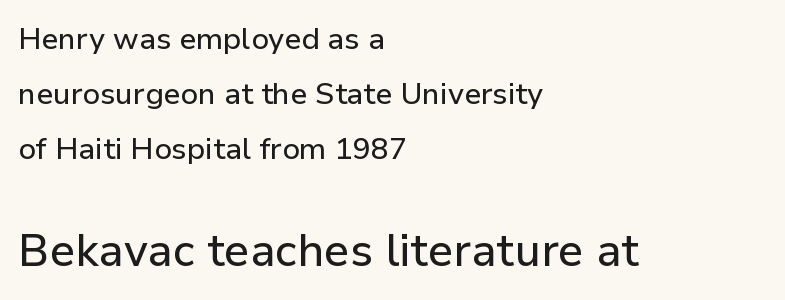
The letters sit at their default tracking, neither squeezed nor spread. The passage shown is typed in a proportional face where columns would drift. The setting favours the left margin, as ordinary paragraphs usually do. These lines were composed using upright roman letters. The face used here is a sans, in the tradition of grotesques and geometrics.
